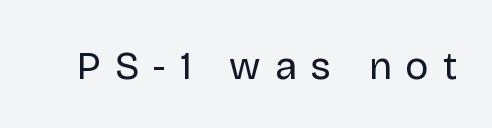
The image shows 39 px regular-weight sans-serif type, upright; set unusually wide letter spacing (+0.36 em), not underlined; low stroke contrast and a large x-height.
